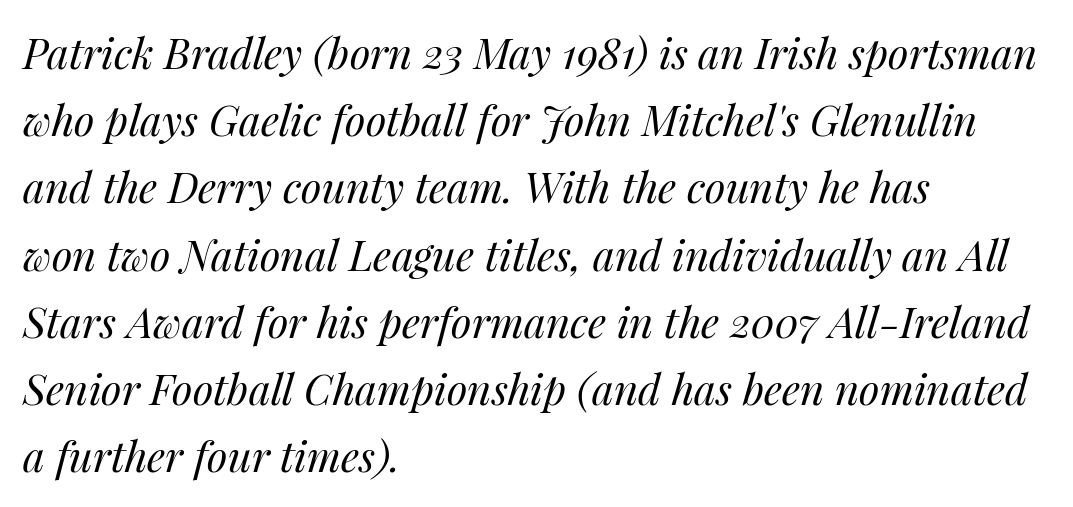
The image shows 42 px regular-weight type, italic (leaning right); set left-aligned, normal line spacing (1.6x), normal letter spacing, not underlined; medium stroke contrast and a medium x-height.
